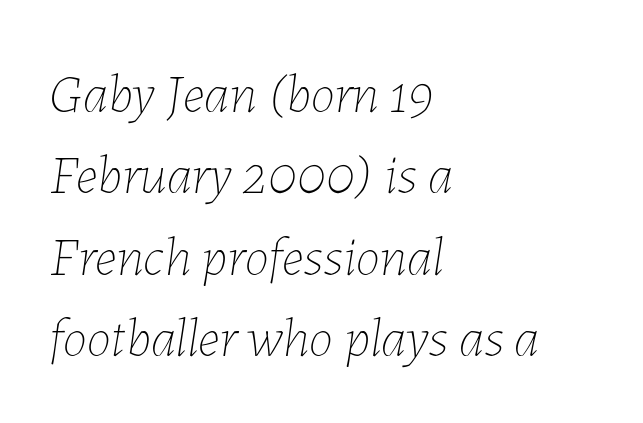
The image shows 55 px thin type, italic (leaning right); set left-aligned, normal line spacing (1.48x), normal letter spacing, not underlined; low stroke contrast and a medium x-height.
